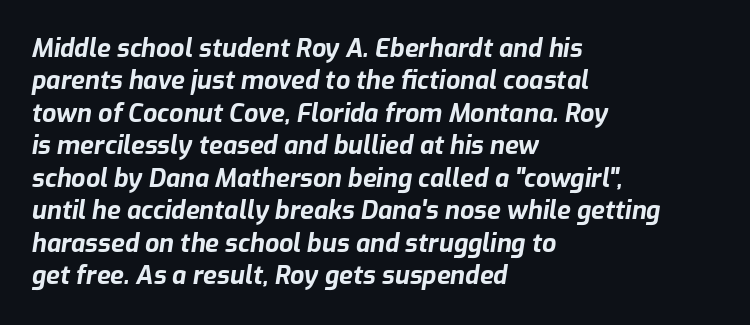
The image shows 25 px bold type, italic (leaning right); set left-aligned, normal line spacing (1.3x), normal letter spacing, not underlined.
